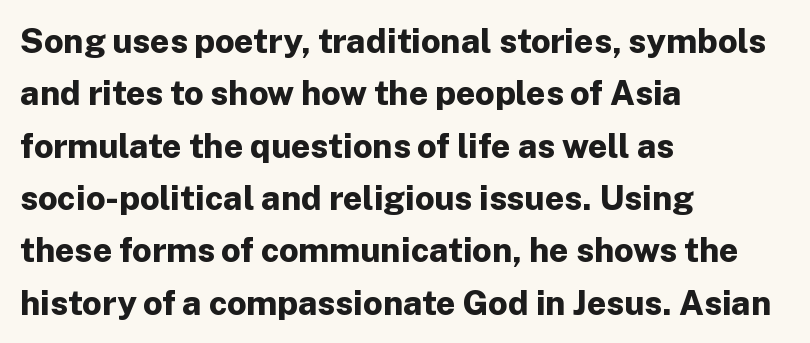
The image shows 34 px bold sans-serif type, upright; set left-aligned, normal line spacing (1.54x), normal letter spacing, not underlined; low stroke contrast and a medium x-height.
